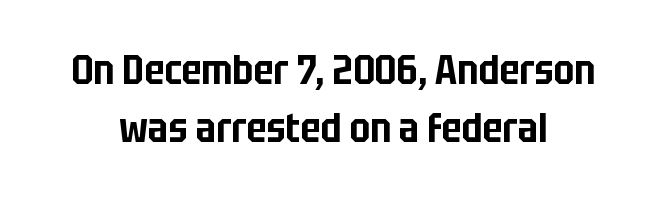
{"serif": "no", "italic": "no", "width": "condensed", "stroke_contrast": "low", "x_height": "large", "monospaced": "no", "underline": "no", "align": "center", "line_spacing": "normal", "line_spacing_ratio": 1.44, "letter_spacing": "normal", "letter_spacing_em": 0.0, "glyph_px": 40}
